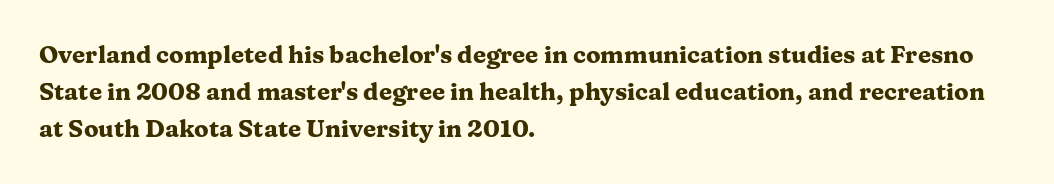
The passage shown has conventional tracking throughout. Underline: absent. The lines in this sample share a left origin and differ only in where they stop. These lines carry a lot of weight — the face is fully bold. Leading: standard. Characters remain perfectly vertical along every line.
